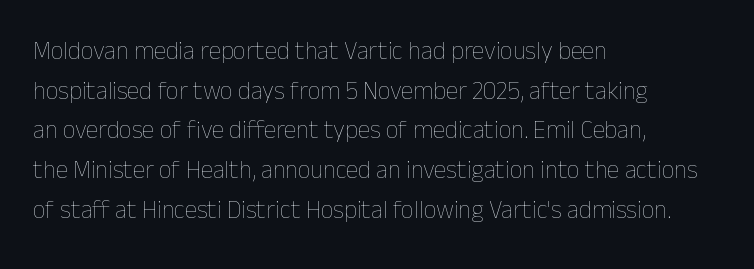
No italicization has been applied; the sample stays upright. Which margin do the lines hug? The left one — the right edge is uneven. Interline gaps are of average width in this sample. Descender tails drop into unmarked territory.
